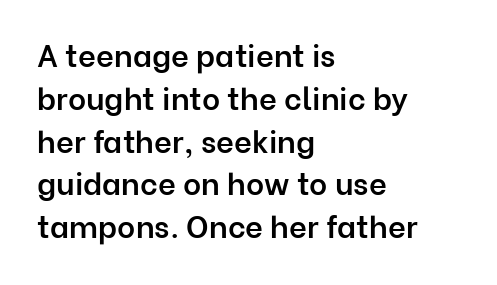
The image shows 31 px semibold sans-serif type, upright; set left-aligned, normal line spacing (1.38x), normal letter spacing, not underlined; low stroke contrast and a medium x-height.
